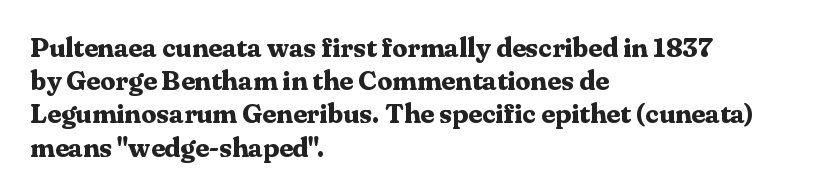
The image shows 27 px bold type, upright; set left-aligned, line spacing 1.23x, normal letter spacing, not underlined.
